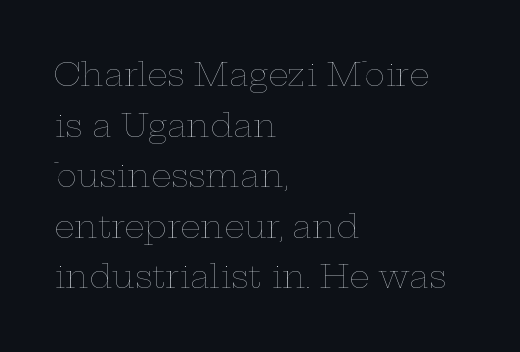
{"italic": "no", "bold": "no", "weight": "thin", "width": "wide", "stroke_contrast": "low", "x_height": "medium", "monospaced": "no", "underline": "no", "align": "left", "line_spacing": "normal", "line_spacing_ratio": 1.58, "letter_spacing": "normal", "letter_spacing_em": 0.0, "glyph_px": 32}
